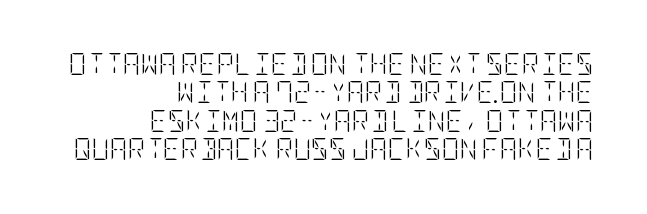
{"italic": "no", "bold": "no", "underline": "no", "align": "right", "line_spacing": "normal", "line_spacing_ratio": 1.29, "letter_spacing": "normal", "letter_spacing_em": 0.0, "glyph_px": 22}
